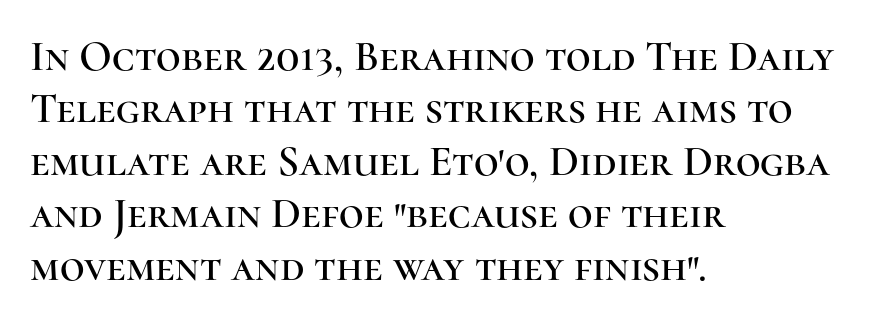
Q: Is the text italic (slanted)? A: No, it is upright.
Q: Is the typeface a serif or a sans-serif typeface? A: Serif.
Q: Is the text underlined? A: No.
Q: How is the paragraph aligned? A: Left-aligned.
Q: Is the spacing between letters normal or unusually wide? A: Normal.
Q: Width (condensed, normal, or wide)? A: Normal.
Q: Stroke contrast? A: High.
Q: x-height? A: Medium.
Q: Monospaced? A: No.
